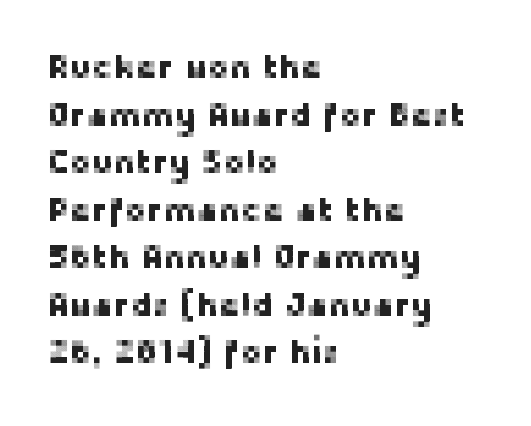
The image shows 33 px sans-serif type, upright; set left-aligned, normal line spacing (1.44x), normal letter spacing, not underlined; low stroke contrast and a medium x-height.
